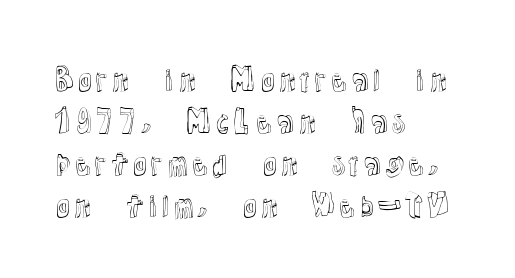
In CSS terms this would be text-align: left. Spacing between characters is what you'd get straight out of the box. Glance below the letters and you will spot only blank space. Is this a fixed-width face? No — the glyphs have proportional, varying widths. Do the letters lean? They stand straight.
